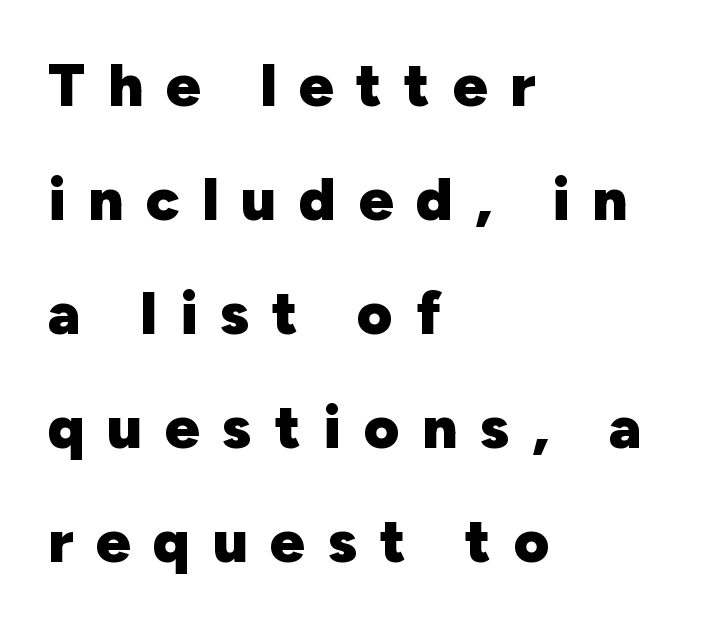
A dark, heavy texture on the line: the type is bold. Someone cranked the tracking dial way up on this one. Just letters on the line, the space beneath them empty. Nope, not italic — everything's standing straight. You could not count columns in this text — the font is proportionally spaced. The paragraph shown leans on its left margin.
